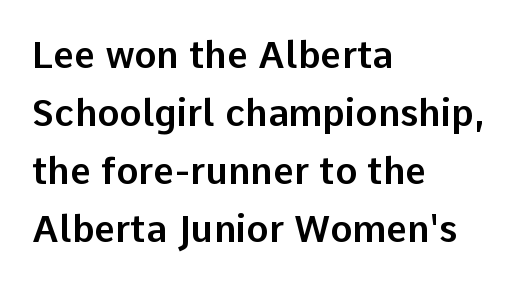
The image shows 37 px sans-serif type, upright; set left-aligned, normal line spacing (1.57x), normal letter spacing, not underlined; low stroke contrast and a medium x-height.
